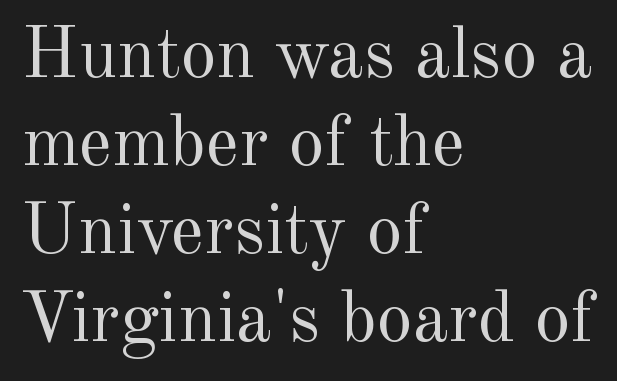
{"serif": "yes", "italic": "no", "bold": "no", "weight": "regular", "width": "normal", "x_height": "small", "monospaced": "no", "underline": "no", "align": "left", "line_spacing_ratio": 1.22, "letter_spacing": "normal", "letter_spacing_em": 0.0, "glyph_px": 72}
